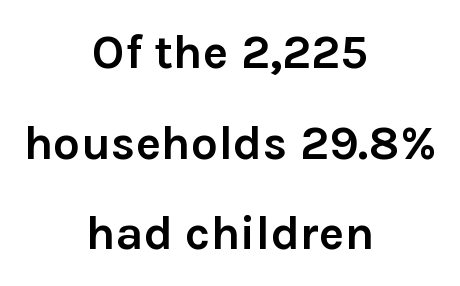
The image shows 48 px semibold sans-serif type, upright; set centered, line spacing 1.89x, normal letter spacing, not underlined; low stroke contrast and a medium x-height.
